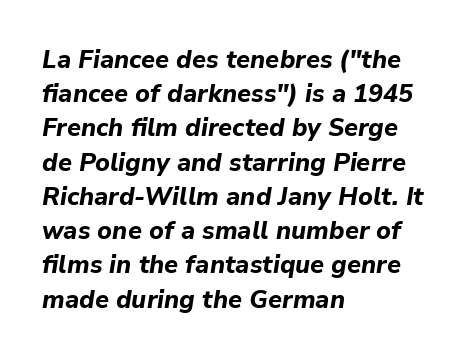
Q: Is the text bold? A: Yes.
Q: Is the text italic (slanted)? A: Yes, it leans right by about 9 degrees.
Q: Is the text underlined? A: No.
Q: How is the paragraph aligned? A: Left-aligned.
Q: Is the spacing between letters normal or unusually wide? A: Normal.
Q: Is the spacing between lines tight, normal or loose? A: Normal.
